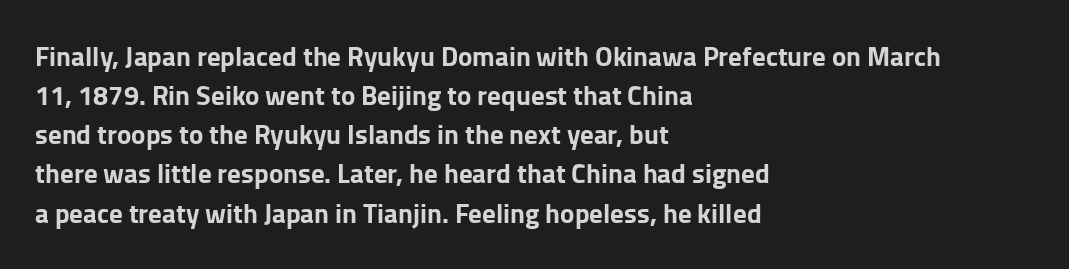
Q: Is the text bold? A: Yes.
Q: Is the text italic (slanted)? A: No, it is upright.
Q: Is the text underlined? A: No.
Q: How is the paragraph aligned? A: Left-aligned.
Q: Is the spacing between letters normal or unusually wide? A: Normal.
Q: Is the spacing between lines tight, normal or loose? A: Normal.
